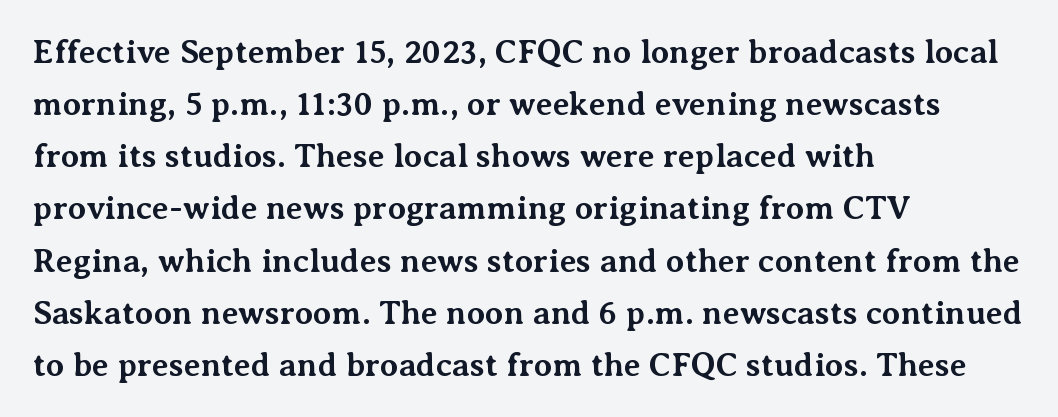
The image shows 33 px bold serif type, upright; set left-aligned, normal line spacing (1.58x), normal letter spacing, not underlined; medium stroke contrast and a medium x-height.
